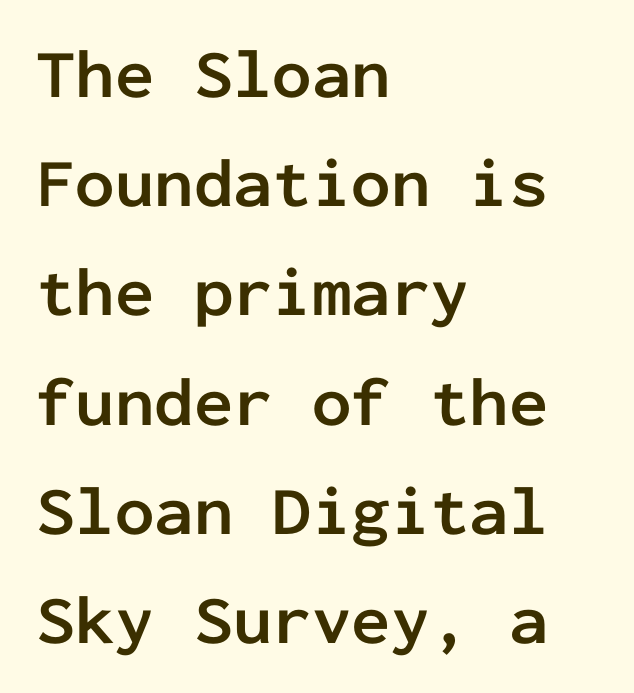
The lines sit at an ordinary, default distance from one another. Every character sits straight up, as roman type does. Reading down the block, your eye returns to a fixed left position each line. This sample uses plain, unmodified letter spacing.
